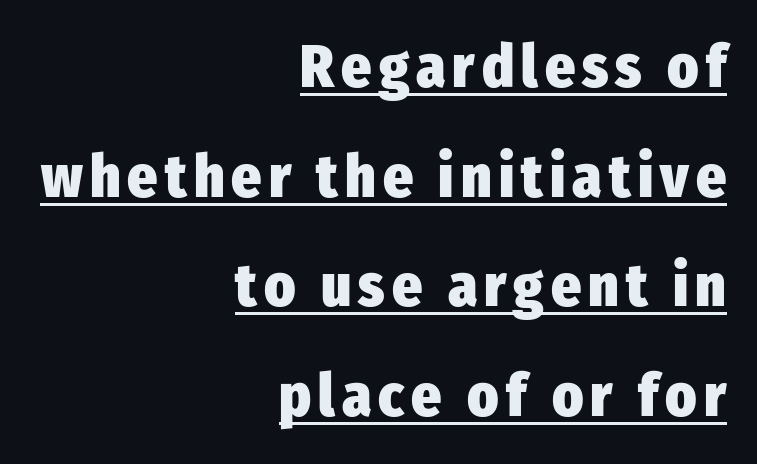
Q: Is the text bold? A: Yes.
Q: Is the text italic (slanted)? A: No, it is upright.
Q: Is the typeface a serif or a sans-serif typeface? A: Sans-serif.
Q: Is the text underlined? A: Yes.
Q: How is the paragraph aligned? A: Right-aligned.
Q: Width (condensed, normal, or wide)? A: Condensed.
Q: Stroke contrast? A: Low.
Q: x-height? A: Medium.
Q: Monospaced? A: No.
